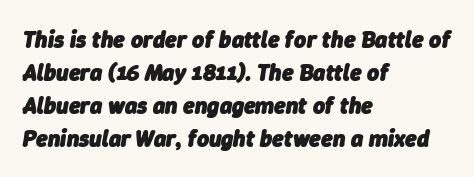
The image shows 23 px bold type, italic (leaning right); set left-aligned, normal line spacing (1.43x), normal letter spacing, not underlined.
